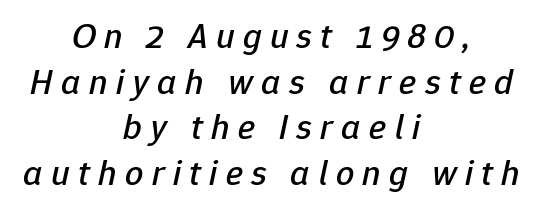
Notice how the stems are inclined rather than vertical — that's the hallmark of italics. These lines are centered, leaving both edges ragged. Do the characters align in a grid? No, the font is proportional. Does the leading feel generous? No, just average.
